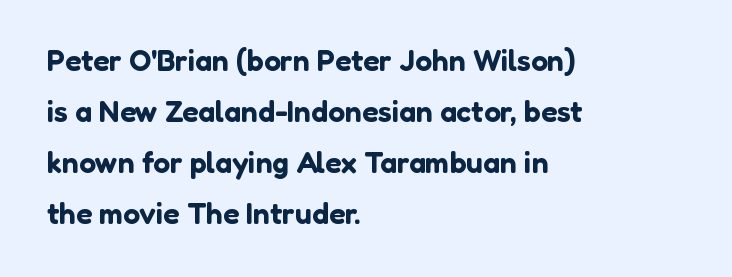
{"serif": "no", "italic": "no", "width": "normal", "stroke_contrast": "low", "x_height": "medium", "monospaced": "no", "underline": "no", "align": "left", "line_spacing": "normal", "line_spacing_ratio": 1.7, "letter_spacing": "normal", "letter_spacing_em": 0.0, "glyph_px": 30}
